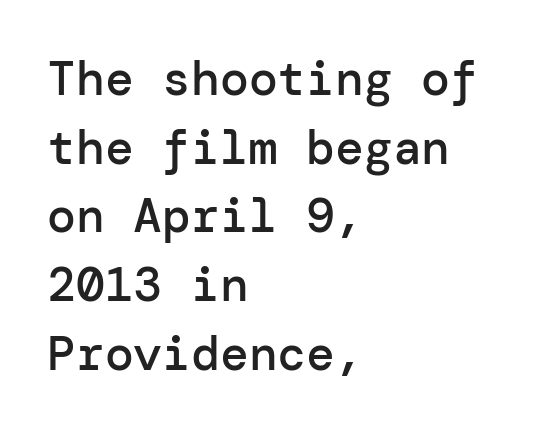
Q: Is the text bold? A: Semi-bold.
Q: Is the text italic (slanted)? A: No, it is upright.
Q: Is the typeface a serif or a sans-serif typeface? A: Sans-serif.
Q: Is the text underlined? A: No.
Q: How is the paragraph aligned? A: Left-aligned.
Q: Is the spacing between letters normal or unusually wide? A: Normal.
Q: Is the spacing between lines tight, normal or loose? A: Normal.
Q: Width (condensed, normal, or wide)? A: Normal.
Q: Stroke contrast? A: Low.
Q: x-height? A: Medium.
